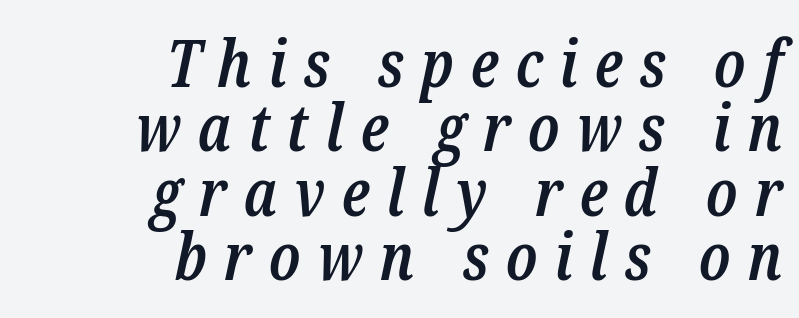
{"serif": "yes", "italic": "yes", "lean": "right", "slant_degrees": 12, "bold": "semi", "weight": "semibold", "width": "condensed", "stroke_contrast": "low", "x_height": "medium", "monospaced": "no", "underline": "no", "align": "right", "line_spacing": "tight", "line_spacing_ratio": 0.99, "letter_spacing": "wide", "letter_spacing_em": 0.26, "glyph_px": 65}
